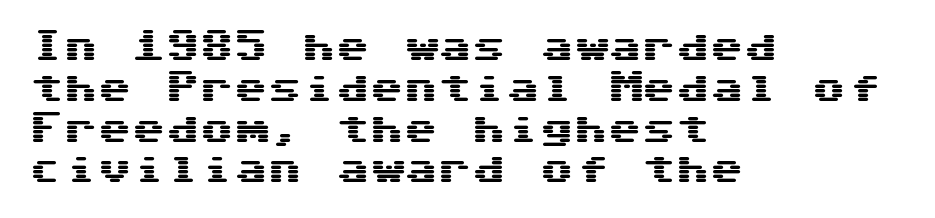
Q: Is the text italic (slanted)? A: No, it is upright.
Q: Is the typeface a serif or a sans-serif typeface? A: Sans-serif.
Q: Is the text underlined? A: No.
Q: How is the paragraph aligned? A: Left-aligned.
Q: Is the spacing between letters normal or unusually wide? A: Normal.
Q: Width (condensed, normal, or wide)? A: Wide.
Q: Stroke contrast? A: Medium.
Q: x-height? A: Medium.
Q: Monospaced? A: Yes.
